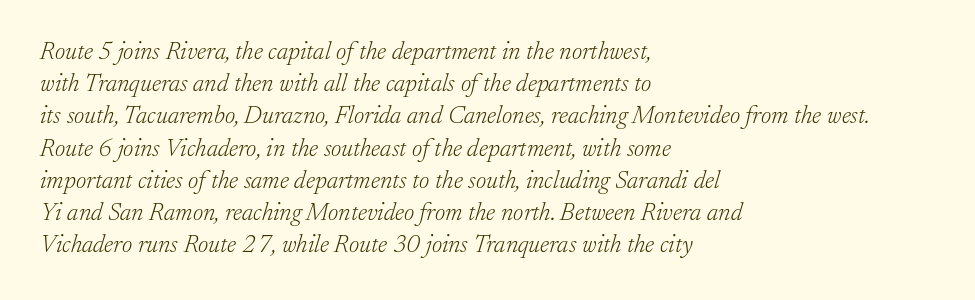
Q: Is the text bold? A: No.
Q: Is the text italic (slanted)? A: Yes, it leans right by about 17 degrees.
Q: Is the text underlined? A: No.
Q: How is the paragraph aligned? A: Left-aligned.
Q: Is the spacing between letters normal or unusually wide? A: Normal.
Q: Is the spacing between lines tight, normal or loose? A: Normal.
